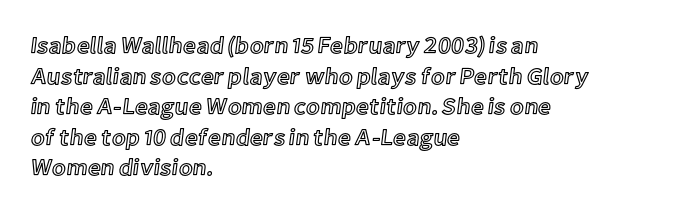
The image shows 23 px text type; set left-aligned, normal line spacing (1.33x), normal letter spacing, not underlined.
